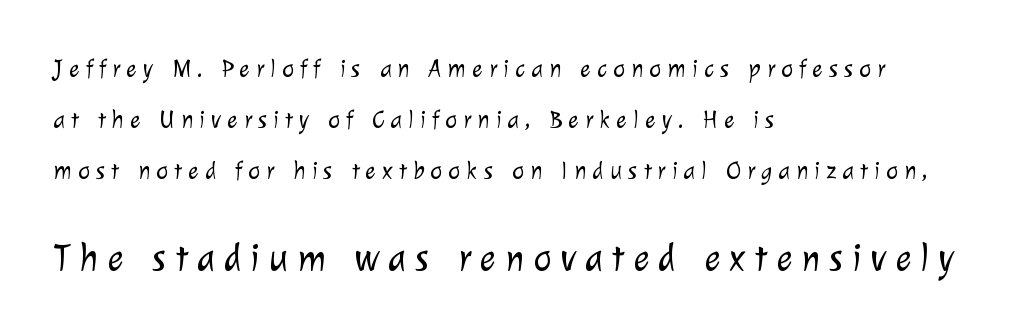
Q: Is the text bold? A: No.
Q: Is the typeface a serif or a sans-serif typeface? A: Sans-serif.
Q: Is the text underlined? A: No.
Q: How is the paragraph aligned? A: Left-aligned.
Q: Is the spacing between letters normal or unusually wide? A: Unusually wide.
Q: Is the spacing between lines tight, normal or loose? A: Loose.
Q: Which block of text is set in a larger size, the first (top) or the second (bottom)? A: The second (bottom) one.
Q: Width (condensed, normal, or wide)? A: Normal.
Q: Stroke contrast? A: Low.
Q: x-height? A: Medium.
Q: Monospaced? A: No.
